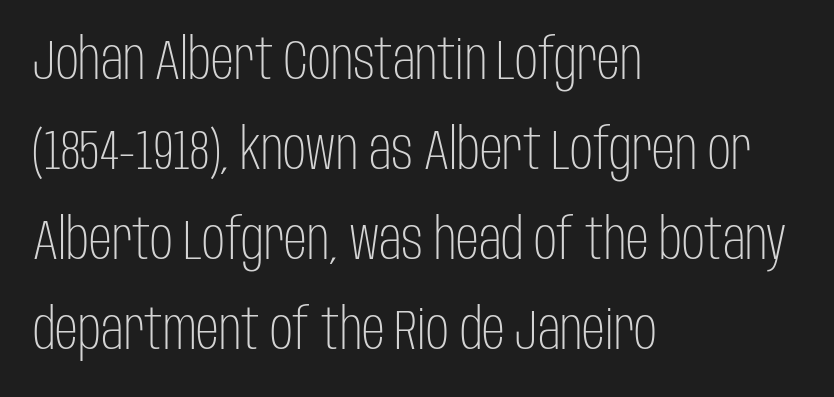
{"serif": "no", "italic": "no", "bold": "no", "weight": "light", "width": "condensed", "stroke_contrast": "low", "x_height": "large", "monospaced": "no", "underline": "no", "align": "left", "line_spacing": "normal", "line_spacing_ratio": 1.58, "letter_spacing": "normal", "letter_spacing_em": 0.0, "glyph_px": 57}
